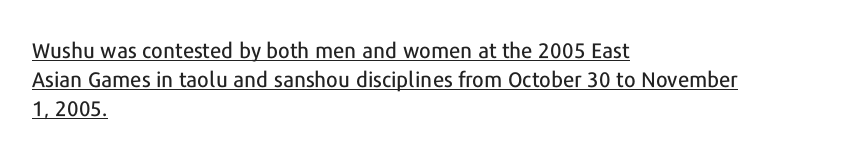
The image shows 21 px text type, upright; set left-aligned, normal line spacing (1.38x), normal letter spacing, underlined.
